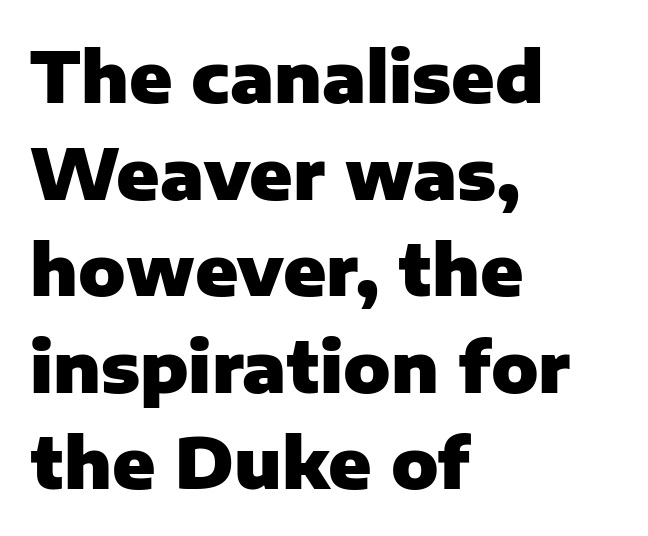
Standard letterfit; no display-style spreading of the glyphs. Teacher's note: observe the even left margin — that is flush-left alignment. The line-height multiplier appears to be the usual default. Only glyphs here, with clear space below each row. Grotesque or geometric, the face here clearly has no serifs.
